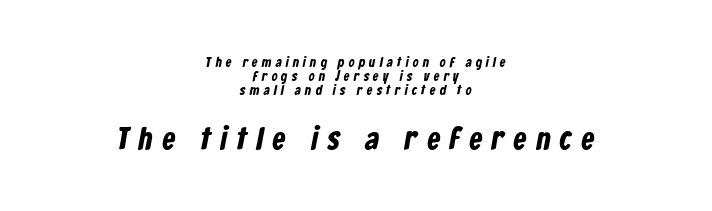
Q: Is the typeface a serif or a sans-serif typeface? A: Sans-serif.
Q: Is the text underlined? A: No.
Q: How is the paragraph aligned? A: Centered.
Q: Is the spacing between letters normal or unusually wide? A: Unusually wide.
Q: Is the spacing between lines tight, normal or loose? A: Tight.
Q: Which block of text is set in a larger size, the first (top) or the second (bottom)? A: The second (bottom) one.
Q: Width (condensed, normal, or wide)? A: Condensed.
Q: Stroke contrast? A: Low.
Q: x-height? A: Medium.
Q: Monospaced? A: No.
